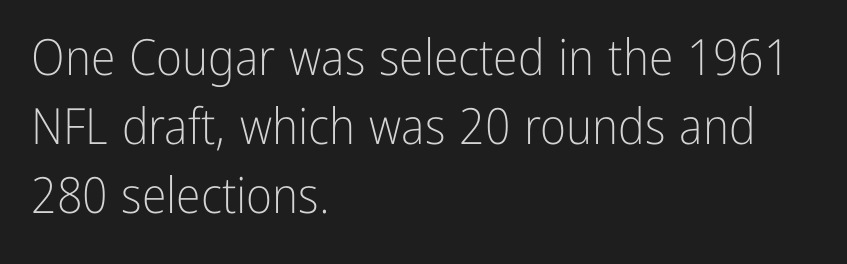
Bare-footed words on every line. Is there much room between lines? A standard amount, neither cramped nor airy. Does the copy run flush right? No — it runs flush left. Unlike a traditional serif, this face leaves its strokes unadorned. The passage shown is typed in a proportional face where columns would drift. Posture: vertical.
